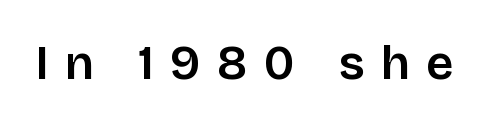
{"serif": "no", "italic": "no", "bold": "semi", "weight": "semibold", "width": "normal", "stroke_contrast": "low", "x_height": "large", "monospaced": "no", "underline": "no", "letter_spacing": "wide", "letter_spacing_em": 0.34, "glyph_px": 48}
